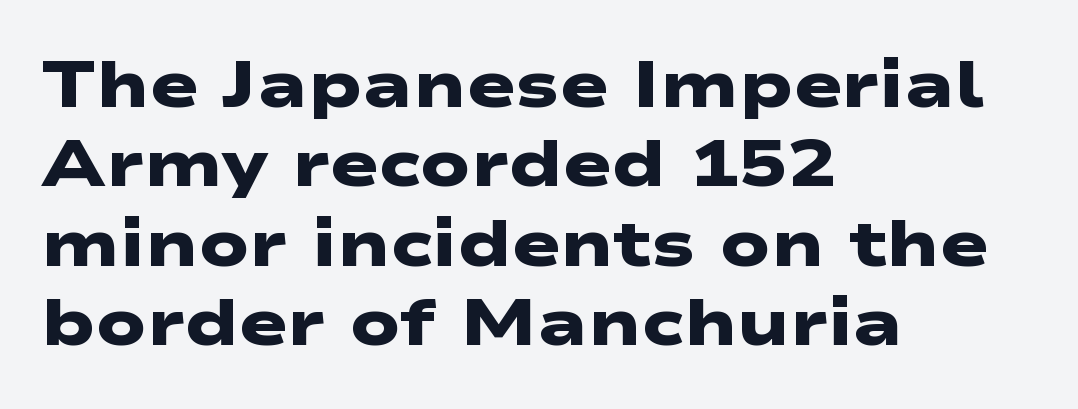
{"serif": "no", "bold": "yes", "weight": "heavy", "width": "wide", "stroke_contrast": "low", "x_height": "medium", "monospaced": "no", "underline": "no", "align": "left", "line_spacing_ratio": 1.22, "letter_spacing": "normal", "letter_spacing_em": 0.0, "glyph_px": 65}
